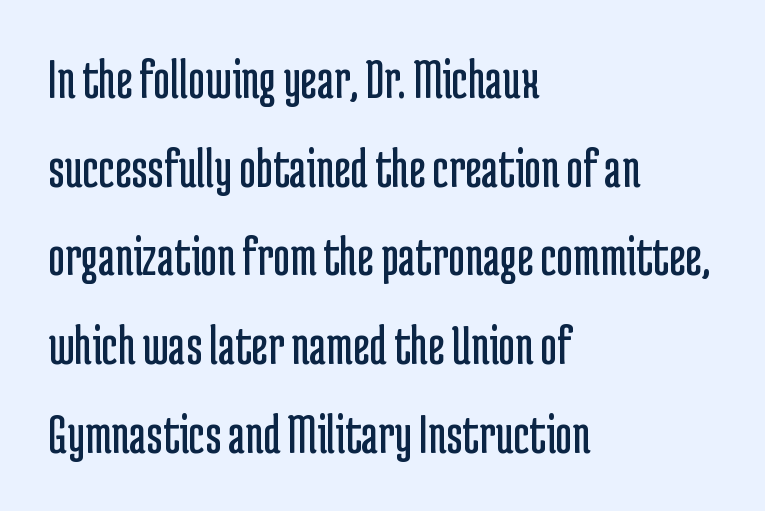
{"serif": "no", "italic": "no", "bold": "no", "weight": "regular", "width": "condensed", "stroke_contrast": "low", "x_height": "medium", "monospaced": "no", "underline": "no", "align": "left", "line_spacing": "normal", "line_spacing_ratio": 1.53, "letter_spacing": "normal", "letter_spacing_em": 0.0, "glyph_px": 58}
